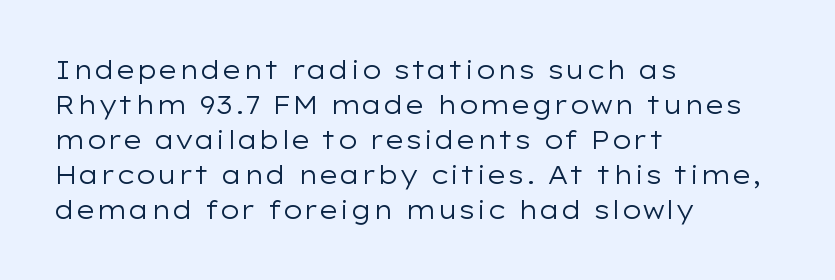
Q: Is the text bold? A: No.
Q: Is the text italic (slanted)? A: No, it is upright.
Q: Is the text underlined? A: No.
Q: How is the paragraph aligned? A: Left-aligned.
Q: Is the spacing between letters normal or unusually wide? A: Normal.
Q: Is the spacing between lines tight, normal or loose? A: Normal.
